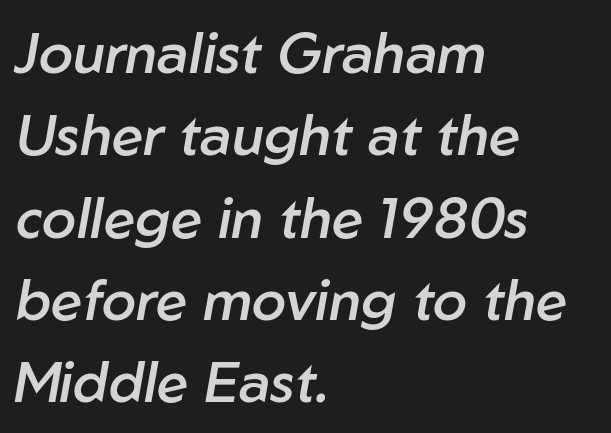
{"italic": "yes", "lean": "right", "slant_degrees": 10, "bold": "semi", "weight": "semibold", "width": "normal", "stroke_contrast": "low", "x_height": "medium", "monospaced": "no", "underline": "no", "align": "left", "line_spacing": "normal", "line_spacing_ratio": 1.47, "letter_spacing": "normal", "letter_spacing_em": 0.0, "glyph_px": 56}
